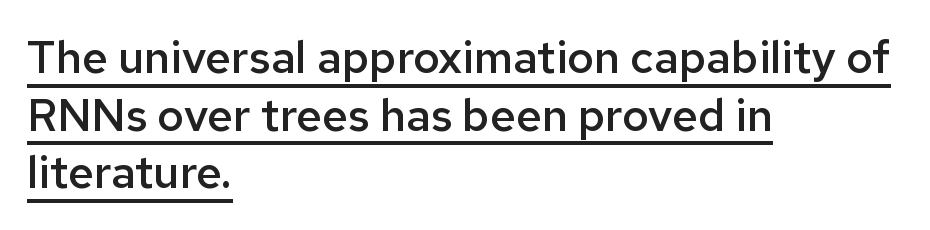
Q: Is the text bold? A: Semi-bold.
Q: Is the text italic (slanted)? A: No, it is upright.
Q: Is the typeface a serif or a sans-serif typeface? A: Sans-serif.
Q: Is the text underlined? A: Yes.
Q: How is the paragraph aligned? A: Left-aligned.
Q: Is the spacing between letters normal or unusually wide? A: Normal.
Q: Is the spacing between lines tight, normal or loose? A: Normal.
Q: Width (condensed, normal, or wide)? A: Normal.
Q: Stroke contrast? A: Low.
Q: x-height? A: Medium.
Q: Monospaced? A: No.
